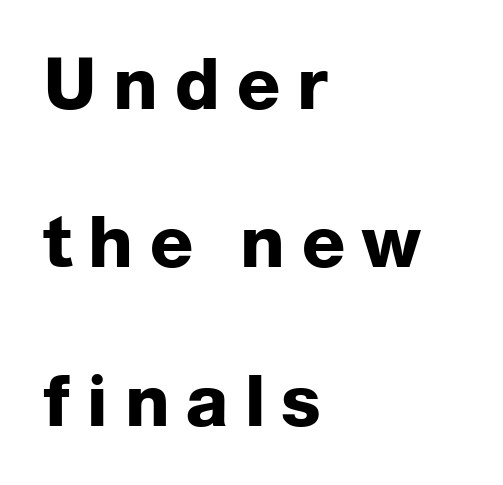
{"serif": "no", "italic": "no", "bold": "yes", "weight": "heavy", "width": "normal", "stroke_contrast": "low", "x_height": "medium", "monospaced": "no", "underline": "no", "align": "left", "line_spacing": "loose", "line_spacing_ratio": 2.23, "letter_spacing": "wide", "letter_spacing_em": 0.24, "glyph_px": 71}
